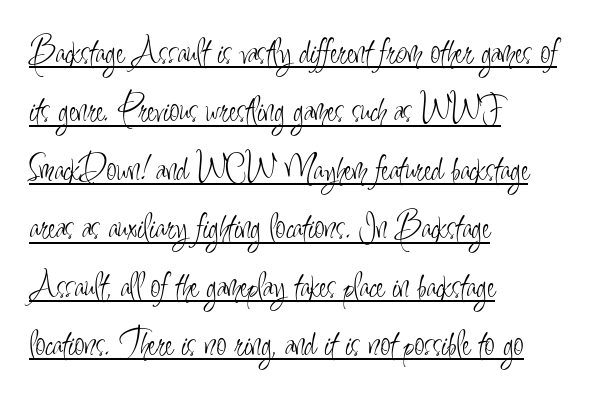
The image shows 37 px light, condensed sans-serif type; set left-aligned, normal line spacing (1.58x), normal letter spacing, underlined; low stroke contrast and a small x-height.
